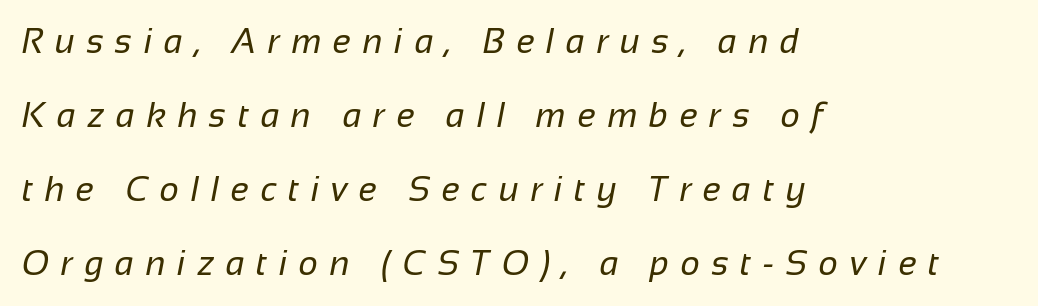
Q: Is the text bold? A: No.
Q: Is the typeface a serif or a sans-serif typeface? A: Sans-serif.
Q: Is the text underlined? A: No.
Q: How is the paragraph aligned? A: Left-aligned.
Q: Is the spacing between letters normal or unusually wide? A: Unusually wide.
Q: Is the spacing between lines tight, normal or loose? A: Loose.
Q: Width (condensed, normal, or wide)? A: Normal.
Q: Stroke contrast? A: Low.
Q: x-height? A: Medium.
Q: Monospaced? A: No.
